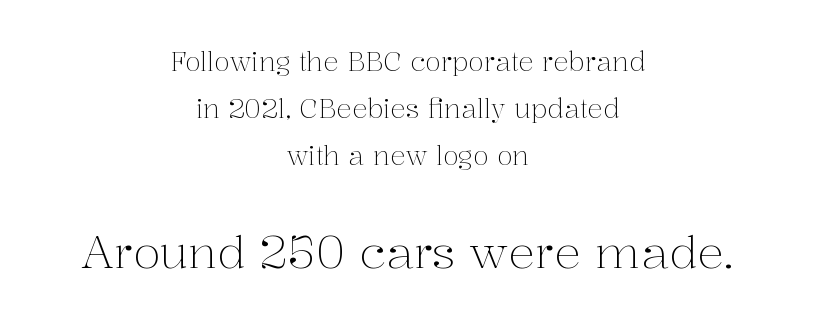
The image shows 45 px light serif type, upright; set centered, line spacing 1.81x, normal letter spacing, not underlined; the second (bottom) block is 1.73x larger; medium stroke contrast and a medium x-height.
